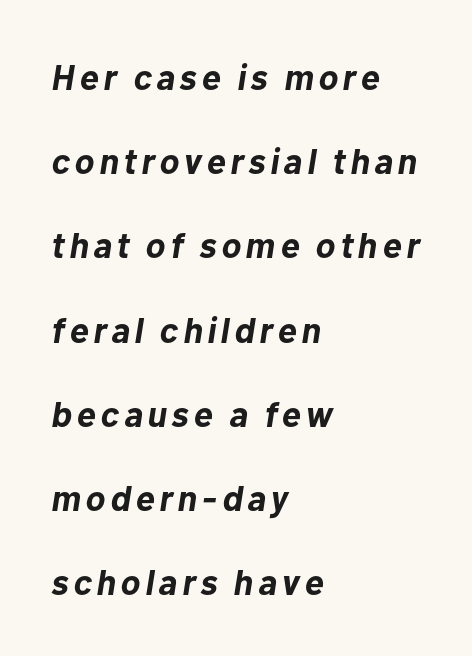
Q: Is the text bold? A: Yes.
Q: Is the text italic (slanted)? A: Yes, it leans right by about 10 degrees.
Q: Is the text underlined? A: No.
Q: How is the paragraph aligned? A: Left-aligned.
Q: Is the spacing between lines tight, normal or loose? A: Loose.
Q: Width (condensed, normal, or wide)? A: Normal.
Q: Stroke contrast? A: Low.
Q: x-height? A: Medium.
Q: Monospaced? A: No.
